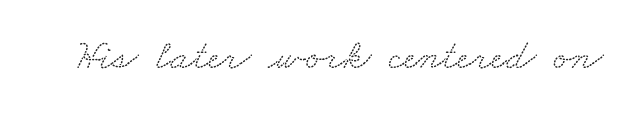
The image shows 43 px wide serif type; set normal letter spacing, not underlined; low stroke contrast and a small x-height.
